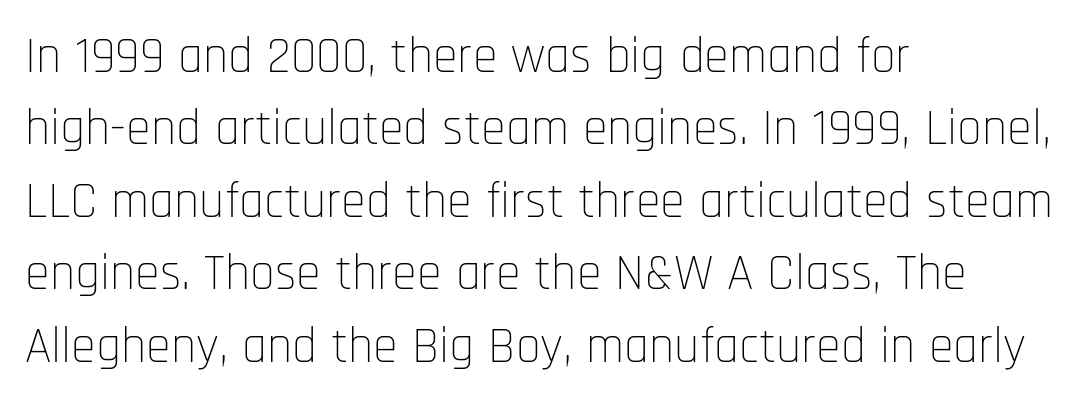
The image shows 50 px thin, condensed sans-serif type, upright; set left-aligned, normal line spacing (1.45x), normal letter spacing, not underlined; low stroke contrast and a large x-height.
